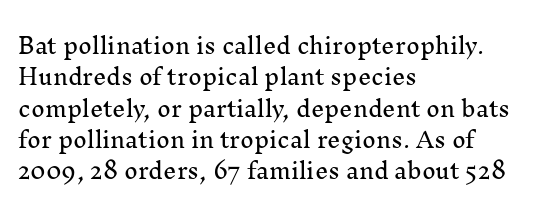
The image shows 21 px text type, upright; set left-aligned, normal line spacing (1.49x), normal letter spacing, not underlined.
